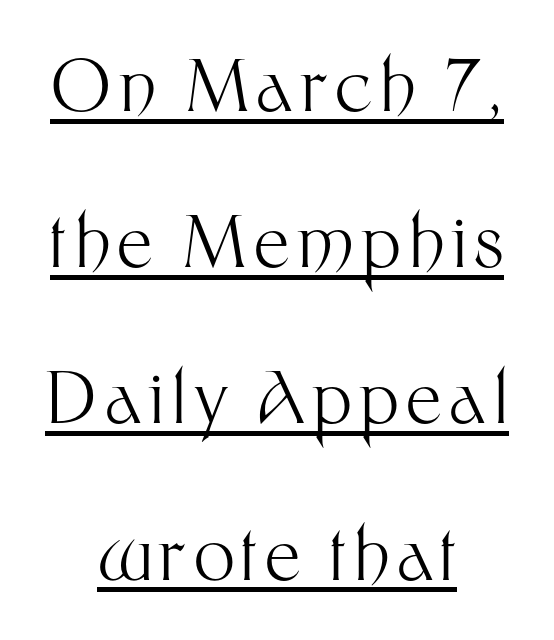
The image shows 72 px light sans-serif type, upright; set centered, loose line spacing (2.17x), underlined; medium stroke contrast and a medium x-height.
